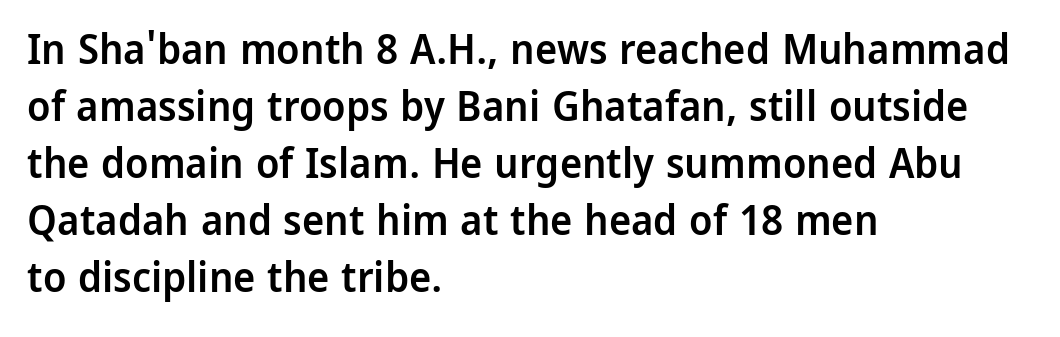
{"serif": "no", "italic": "no", "bold": "semi", "weight": "semibold", "width": "normal", "stroke_contrast": "low", "x_height": "medium", "monospaced": "no", "underline": "no", "align": "left", "line_spacing": "normal", "line_spacing_ratio": 1.36, "letter_spacing": "normal", "letter_spacing_em": 0.0, "glyph_px": 42}
